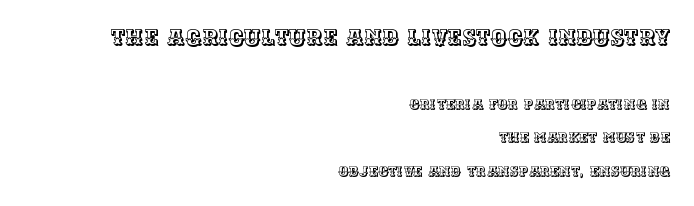
A typesetter would call this zero additional tracking. A student would call this right alignment; a typographer would say flush right, rag left. Size contrast runs from large at the top to small at the bottom. Successive baselines arrive slowly, with a big drop between each. No italicization has been applied; the sample stays upright.
